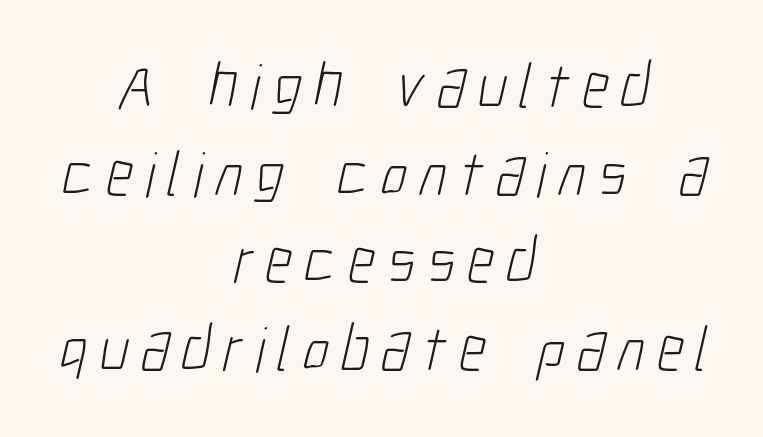
Q: Is the text bold? A: No.
Q: Is the typeface a serif or a sans-serif typeface? A: Sans-serif.
Q: Is the text underlined? A: No.
Q: How is the paragraph aligned? A: Centered.
Q: Is the spacing between lines tight, normal or loose? A: Normal.
Q: Width (condensed, normal, or wide)? A: Condensed.
Q: Stroke contrast? A: Low.
Q: x-height? A: Medium.
Q: Monospaced? A: No.
